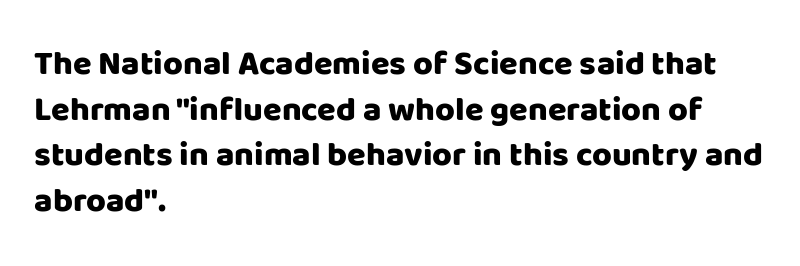
The image shows 34 px heavy sans-serif type, upright; set left-aligned, normal line spacing (1.34x), normal letter spacing, not underlined; low stroke contrast and a large x-height.
